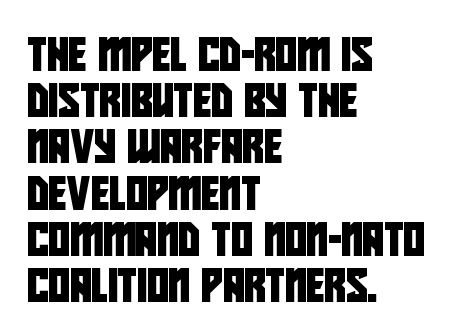
The typeface chosen for these lines omits serifs. Looks like regular typesetting: each glyph gets only the width it needs. Is the block centered? No — it sits flush against the left margin. The space between consecutive lines is moderate. The type is set solid horizontally, with unmodified tracking.
